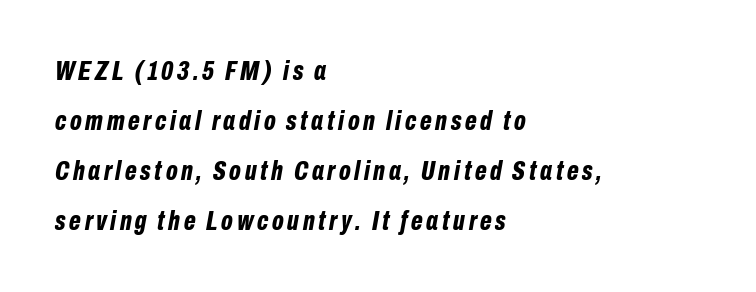
Q: Is the text bold? A: Yes.
Q: Is the text italic (slanted)? A: Yes, it leans right by about 10 degrees.
Q: Is the text underlined? A: No.
Q: How is the paragraph aligned? A: Left-aligned.
Q: Width (condensed, normal, or wide)? A: Condensed.
Q: Stroke contrast? A: Low.
Q: x-height? A: Medium.
Q: Monospaced? A: No.
